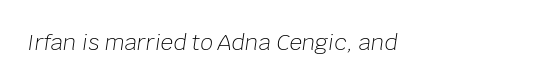
Reading down the block, your eye returns to a fixed left position each line. The strokes are not fattened; the text isn't bold. The space beneath each line is pristine and unruled. Posture: slanted. The letters sit at their default tracking, neither squeezed nor spread.
